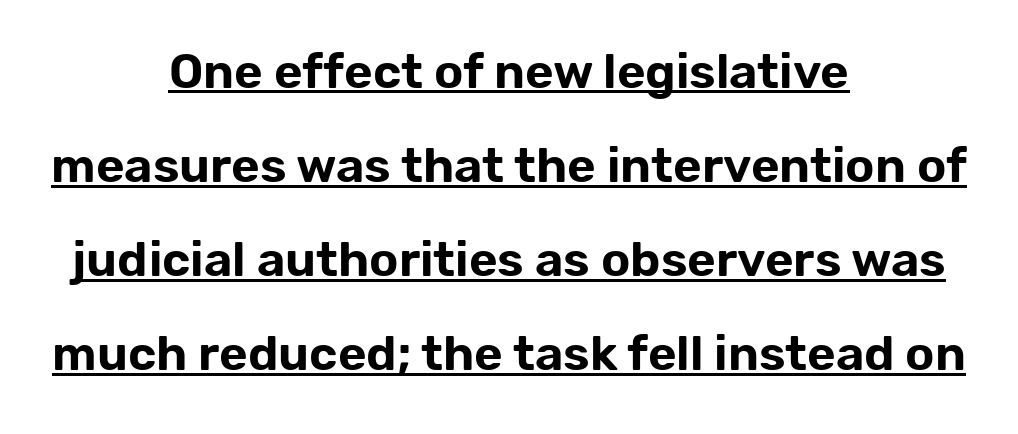
Q: Is the text italic (slanted)? A: No, it is upright.
Q: Is the typeface a serif or a sans-serif typeface? A: Sans-serif.
Q: Is the text underlined? A: Yes.
Q: How is the paragraph aligned? A: Centered.
Q: Is the spacing between letters normal or unusually wide? A: Normal.
Q: Is the spacing between lines tight, normal or loose? A: Loose.
Q: Width (condensed, normal, or wide)? A: Normal.
Q: Stroke contrast? A: Low.
Q: x-height? A: Medium.
Q: Monospaced? A: No.
